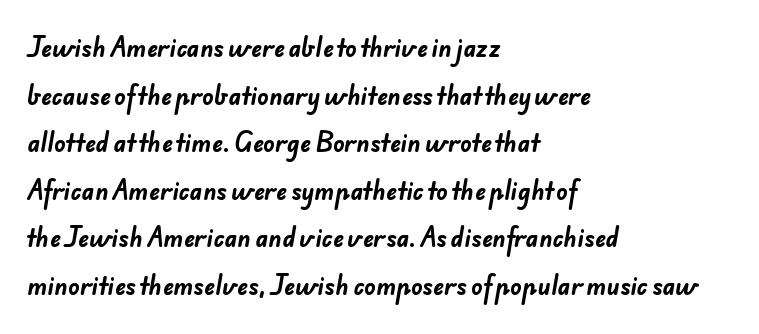
{"bold": "yes", "underline": "no", "align": "left", "line_spacing": "loose", "line_spacing_ratio": 2.07, "letter_spacing": "normal", "letter_spacing_em": 0.0, "glyph_px": 23}
